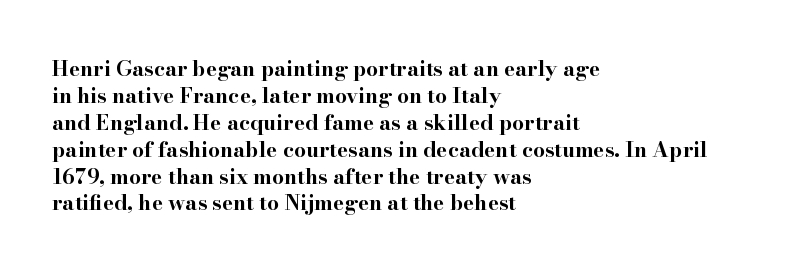
{"italic": "no", "bold": "yes", "underline": "no", "align": "left", "line_spacing": "normal", "line_spacing_ratio": 1.28, "letter_spacing": "normal", "letter_spacing_em": 0.0, "glyph_px": 21}
